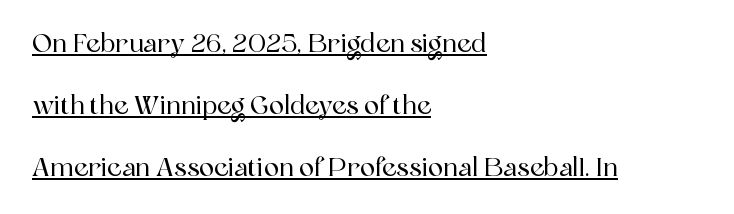
Q: Is the text italic (slanted)? A: No, it is upright.
Q: Is the text underlined? A: Yes.
Q: How is the paragraph aligned? A: Left-aligned.
Q: Is the spacing between letters normal or unusually wide? A: Normal.
Q: Is the spacing between lines tight, normal or loose? A: Loose.
